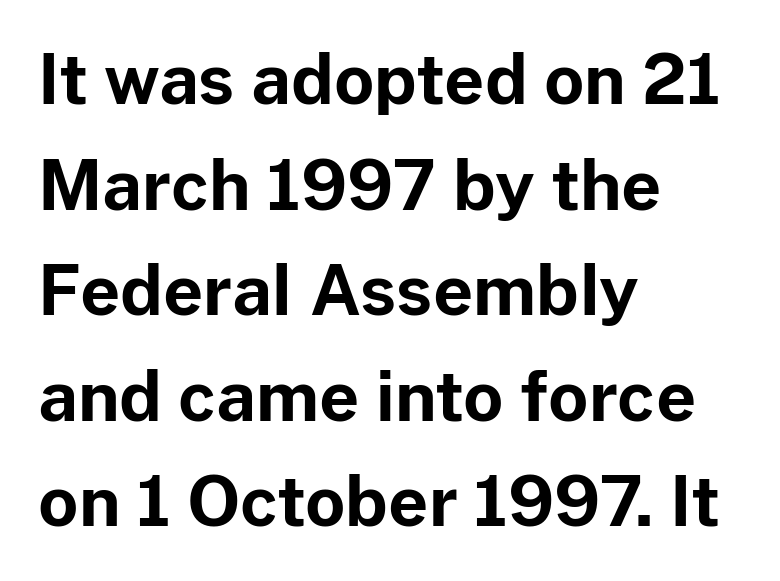
Q: Is the text bold? A: Yes.
Q: Is the text italic (slanted)? A: No, it is upright.
Q: Is the typeface a serif or a sans-serif typeface? A: Sans-serif.
Q: Is the text underlined? A: No.
Q: How is the paragraph aligned? A: Left-aligned.
Q: Is the spacing between letters normal or unusually wide? A: Normal.
Q: Is the spacing between lines tight, normal or loose? A: Normal.
Q: Width (condensed, normal, or wide)? A: Normal.
Q: Stroke contrast? A: Low.
Q: x-height? A: Medium.
Q: Monospaced? A: No.
